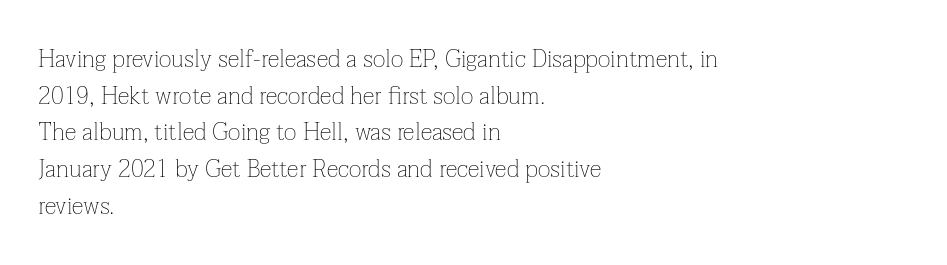
{"italic": "no", "bold": "no", "underline": "no", "align": "left", "line_spacing": "normal", "line_spacing_ratio": 1.53, "letter_spacing": "normal", "letter_spacing_em": 0.0, "glyph_px": 24}
